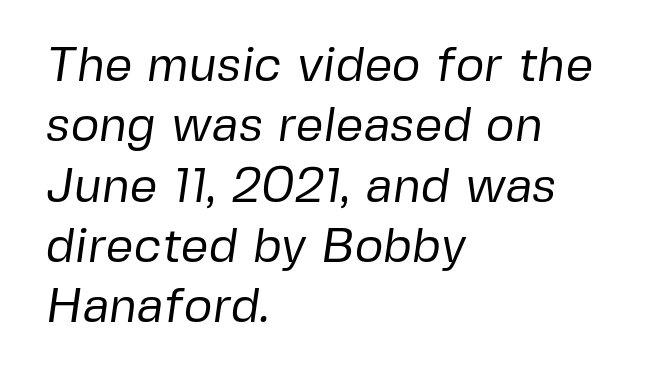
The image shows 49 px regular-weight sans-serif type; set left-aligned, line spacing 1.23x, normal letter spacing, not underlined; low stroke contrast and a medium x-height.
